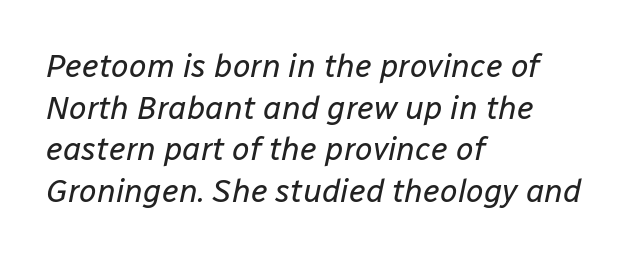
Q: Is the text bold? A: No.
Q: Is the text italic (slanted)? A: Yes, it leans right by about 12 degrees.
Q: Is the text underlined? A: No.
Q: How is the paragraph aligned? A: Left-aligned.
Q: Is the spacing between letters normal or unusually wide? A: Normal.
Q: Is the spacing between lines tight, normal or loose? A: Normal.
Q: Width (condensed, normal, or wide)? A: Normal.
Q: Stroke contrast? A: Low.
Q: x-height? A: Medium.
Q: Monospaced? A: No.
